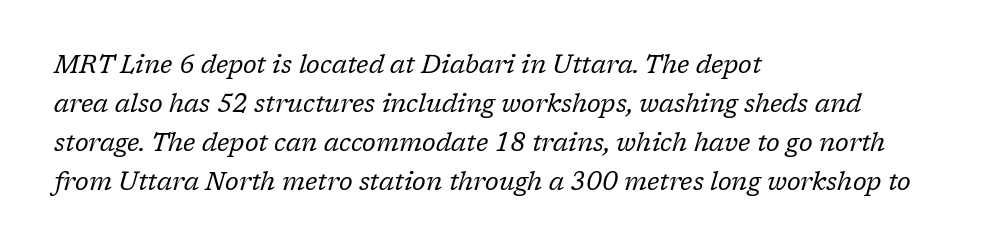
The image shows 25 px text type, italic (leaning right); set left-aligned, normal line spacing (1.56x), normal letter spacing, not underlined.
